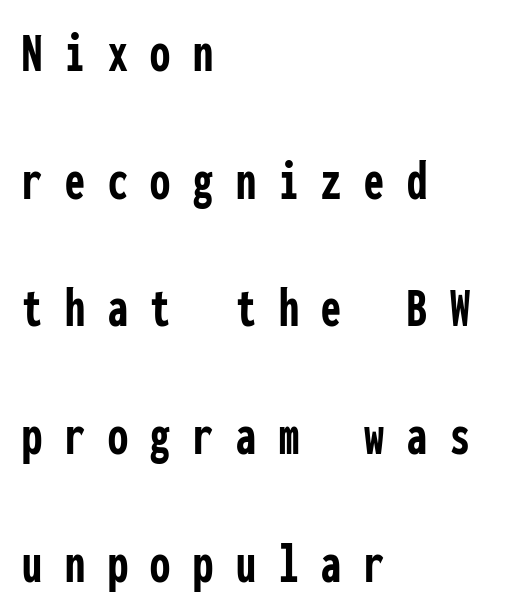
Q: Is the text bold? A: Yes.
Q: Is the text italic (slanted)? A: No, it is upright.
Q: Is the typeface a serif or a sans-serif typeface? A: Sans-serif.
Q: Is the text underlined? A: No.
Q: How is the paragraph aligned? A: Left-aligned.
Q: Is the spacing between letters normal or unusually wide? A: Unusually wide.
Q: Is the spacing between lines tight, normal or loose? A: Loose.
Q: Width (condensed, normal, or wide)? A: Condensed.
Q: Stroke contrast? A: Low.
Q: x-height? A: Medium.
Q: Monospaced? A: Yes.
